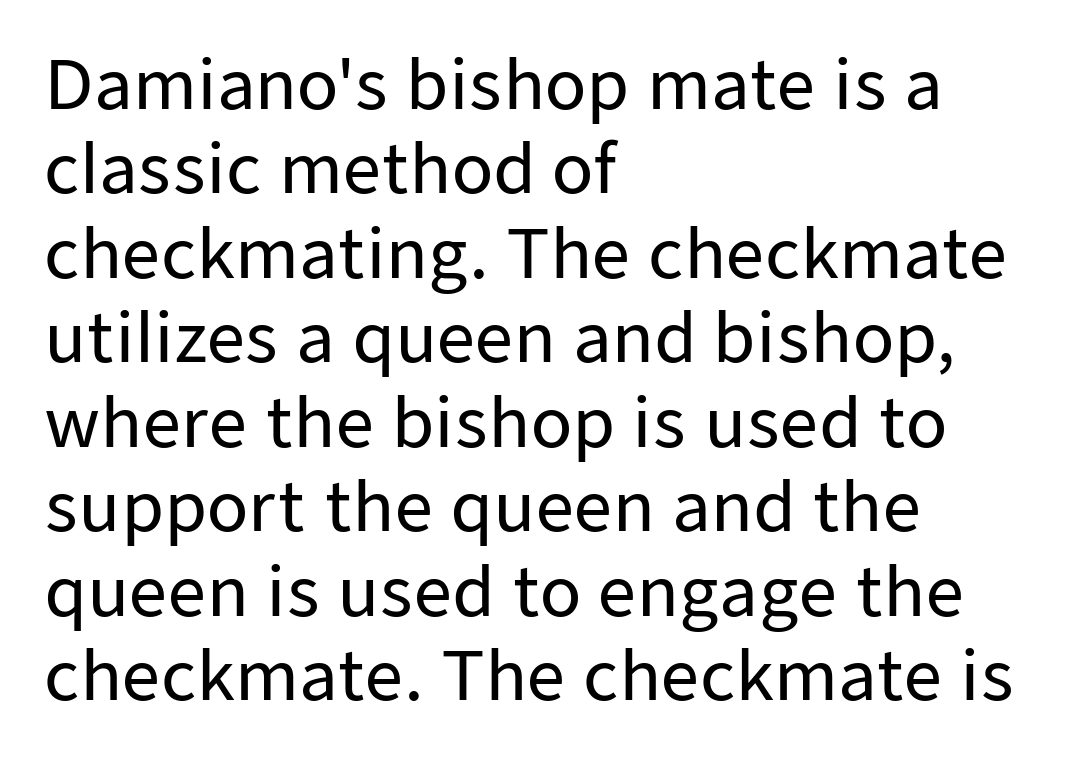
Q: Is the text italic (slanted)? A: No, it is upright.
Q: Is the typeface a serif or a sans-serif typeface? A: Sans-serif.
Q: Is the text underlined? A: No.
Q: How is the paragraph aligned? A: Left-aligned.
Q: Is the spacing between letters normal or unusually wide? A: Normal.
Q: Is the spacing between lines tight, normal or loose? A: Normal.
Q: Width (condensed, normal, or wide)? A: Normal.
Q: Stroke contrast? A: Low.
Q: x-height? A: Medium.
Q: Monospaced? A: No.
